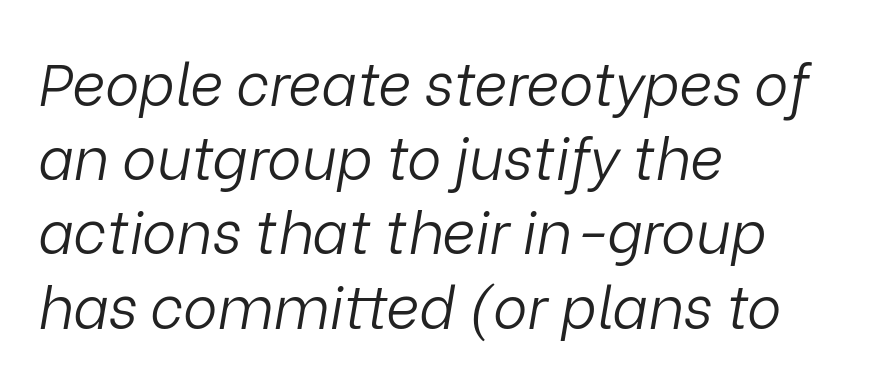
The image shows 58 px light type, italic (leaning right); set left-aligned, normal line spacing (1.28x), normal letter spacing, not underlined; low stroke contrast and a medium x-height.
